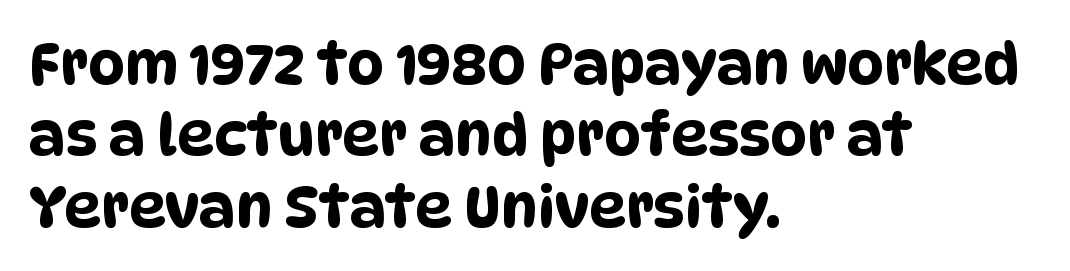
The image shows 58 px condensed sans-serif type; set left-aligned, line spacing 1.23x, normal letter spacing, not underlined; low stroke contrast and a large x-height.
